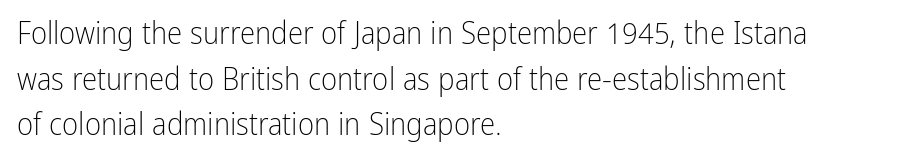
{"serif": "no", "italic": "no", "bold": "no", "weight": "light", "width": "condensed", "stroke_contrast": "low", "x_height": "medium", "monospaced": "no", "underline": "no", "align": "left", "line_spacing": "normal", "line_spacing_ratio": 1.47, "letter_spacing": "normal", "letter_spacing_em": 0.0, "glyph_px": 31}
